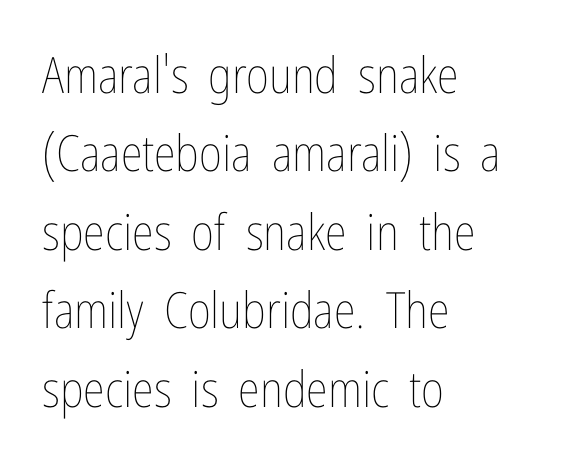
The image shows 50 px thin, condensed type, upright; set left-aligned, normal line spacing (1.57x), normal letter spacing, not underlined; low stroke contrast and a medium x-height.
